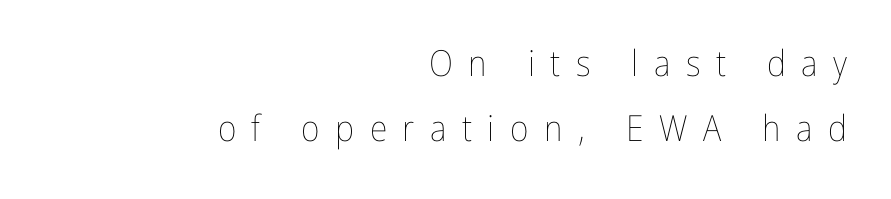
Q: Is the text bold? A: No.
Q: Is the text italic (slanted)? A: No, it is upright.
Q: Is the text underlined? A: No.
Q: How is the paragraph aligned? A: Right-aligned.
Q: Is the spacing between letters normal or unusually wide? A: Unusually wide.
Q: Width (condensed, normal, or wide)? A: Condensed.
Q: Stroke contrast? A: Low.
Q: x-height? A: Medium.
Q: Monospaced? A: No.
